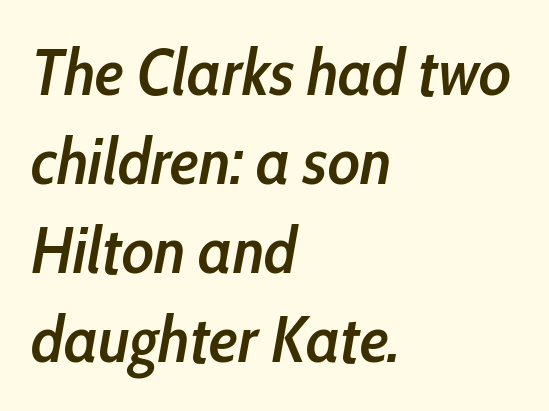
Q: Is the text bold? A: Semi-bold.
Q: Is the text italic (slanted)? A: Yes, it leans right by about 10 degrees.
Q: Is the text underlined? A: No.
Q: How is the paragraph aligned? A: Left-aligned.
Q: Is the spacing between letters normal or unusually wide? A: Normal.
Q: Is the spacing between lines tight, normal or loose? A: Normal.
Q: Width (condensed, normal, or wide)? A: Condensed.
Q: Stroke contrast? A: Low.
Q: x-height? A: Medium.
Q: Monospaced? A: No.
